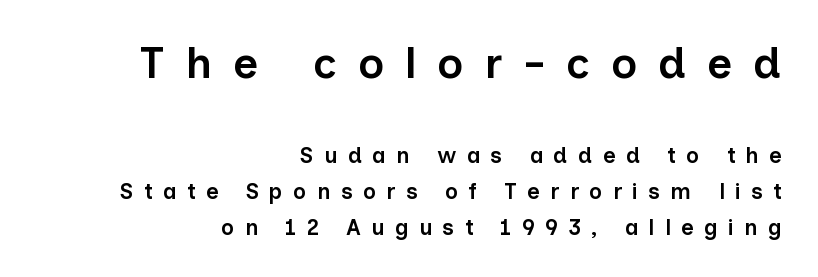
Q: Is the text bold? A: Semi-bold.
Q: Is the text italic (slanted)? A: No, it is upright.
Q: Is the typeface a serif or a sans-serif typeface? A: Sans-serif.
Q: Is the text underlined? A: No.
Q: How is the paragraph aligned? A: Right-aligned.
Q: Is the spacing between letters normal or unusually wide? A: Unusually wide.
Q: Is the spacing between lines tight, normal or loose? A: Normal.
Q: Which block of text is set in a larger size, the first (top) or the second (bottom)? A: The first (top) one.
Q: Width (condensed, normal, or wide)? A: Normal.
Q: Stroke contrast? A: Low.
Q: x-height? A: Medium.
Q: Monospaced? A: No.
